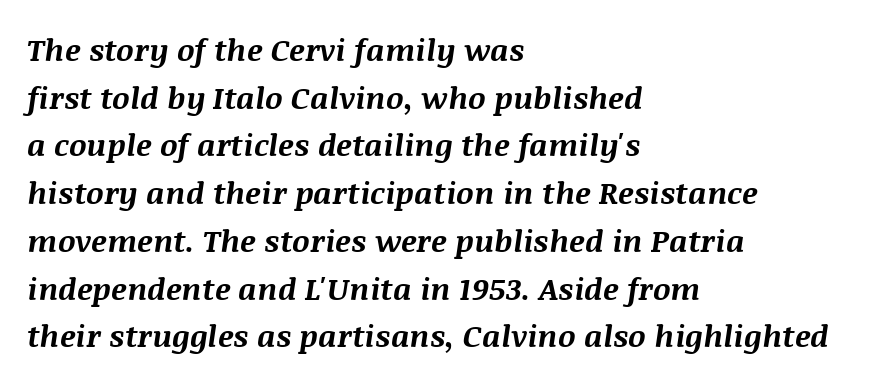
{"italic": "yes", "lean": "right", "slant_degrees": 8, "bold": "yes", "weight": "bold", "width": "normal", "stroke_contrast": "medium", "x_height": "large", "monospaced": "no", "underline": "no", "align": "left", "line_spacing": "normal", "line_spacing_ratio": 1.54, "letter_spacing": "normal", "letter_spacing_em": 0.0, "glyph_px": 31}
